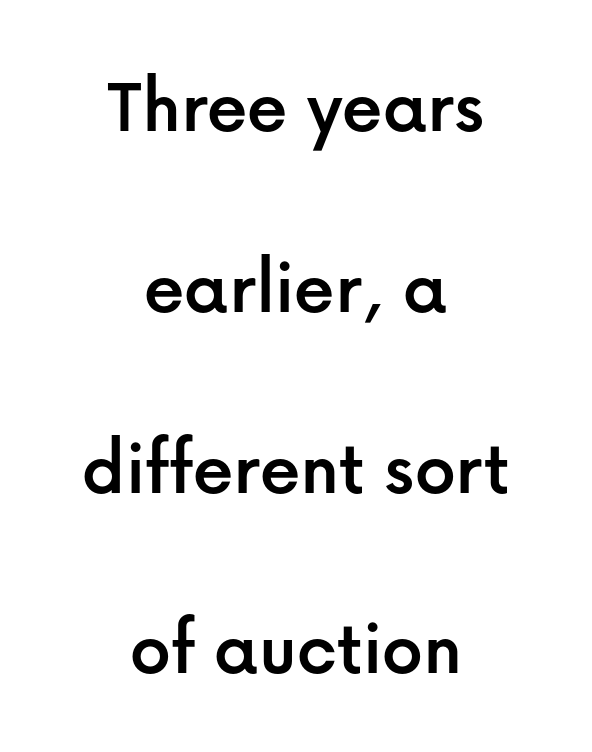
This sample has the flowing, uneven cadence of proportional lettering. Centered paragraph, ragged on both sides. Quick note: not italic, upright. Classification — sans serif.
